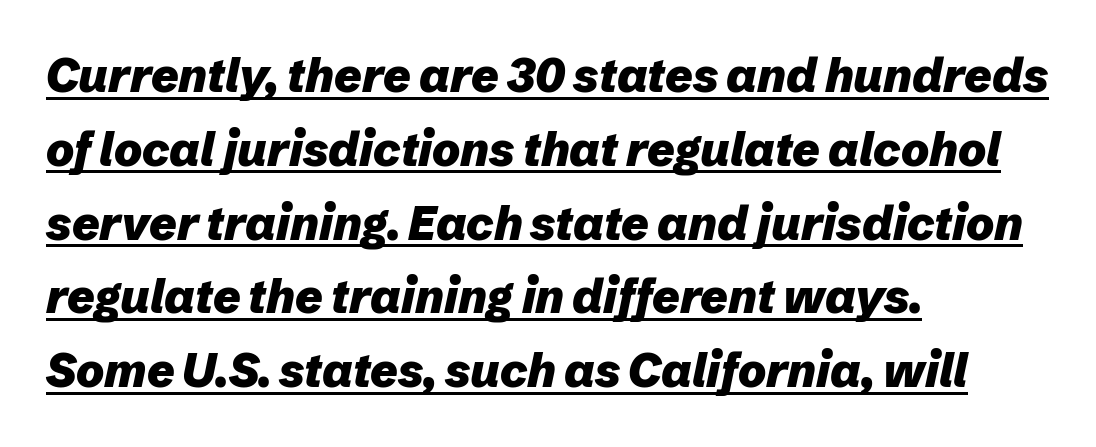
{"italic": "yes", "lean": "right", "slant_degrees": 12, "bold": "yes", "weight": "heavy", "width": "normal", "stroke_contrast": "low", "x_height": "medium", "monospaced": "no", "underline": "yes", "align": "left", "line_spacing": "normal", "line_spacing_ratio": 1.57, "letter_spacing": "normal", "letter_spacing_em": 0.0, "glyph_px": 47}
